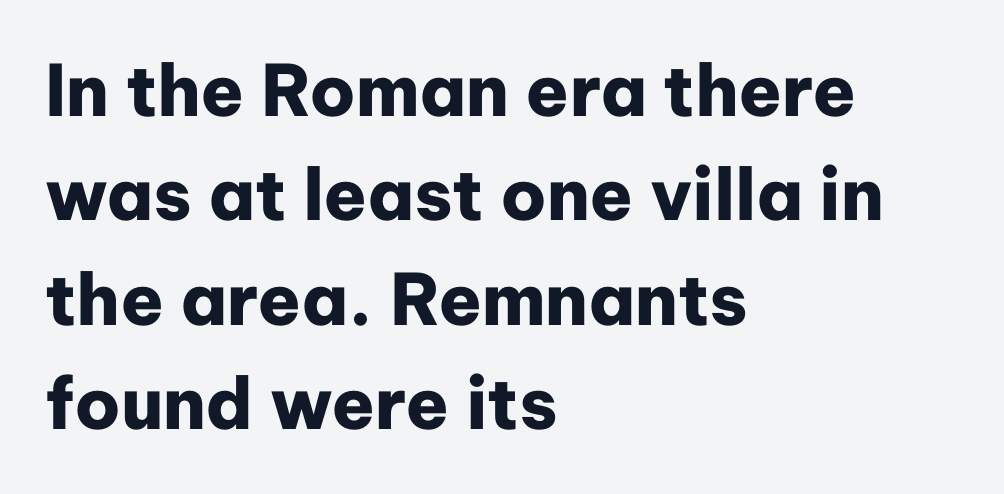
{"serif": "no", "italic": "no", "bold": "yes", "weight": "heavy", "width": "normal", "stroke_contrast": "low", "x_height": "medium", "monospaced": "no", "underline": "no", "align": "left", "line_spacing": "normal", "line_spacing_ratio": 1.47, "letter_spacing": "normal", "letter_spacing_em": 0.0, "glyph_px": 71}
